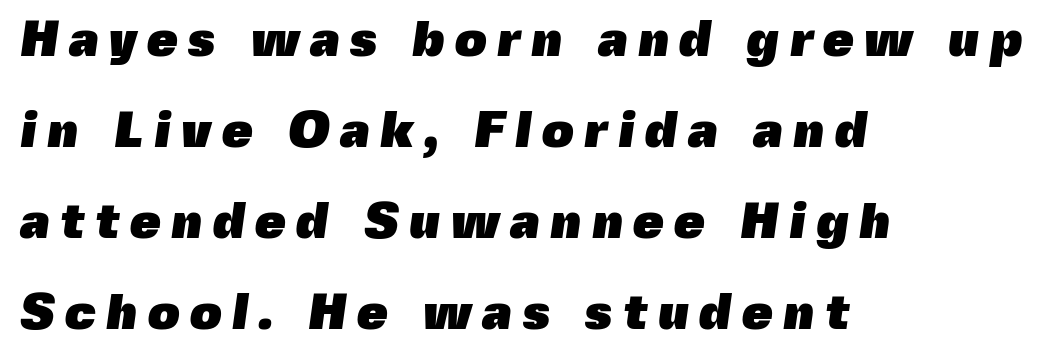
Q: Is the text bold? A: Yes.
Q: Is the typeface a serif or a sans-serif typeface? A: Sans-serif.
Q: Is the text underlined? A: No.
Q: How is the paragraph aligned? A: Left-aligned.
Q: Is the spacing between letters normal or unusually wide? A: Unusually wide.
Q: Width (condensed, normal, or wide)? A: Normal.
Q: x-height? A: Medium.
Q: Monospaced? A: No.
